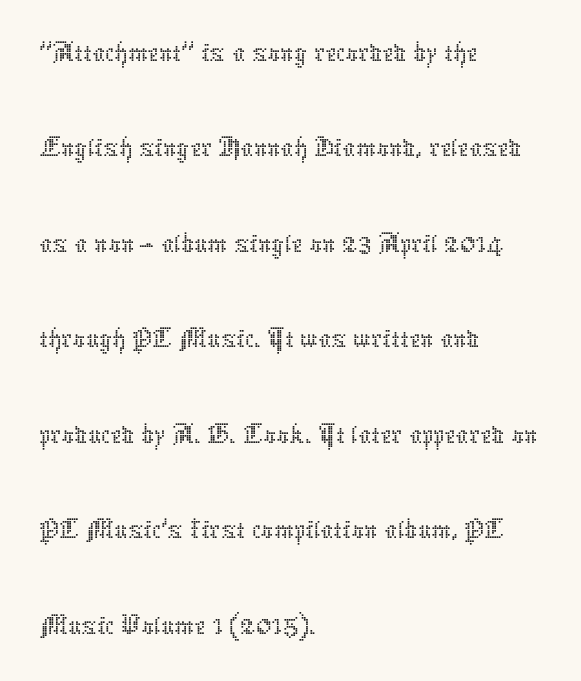
{"italic": "no", "bold": "no", "weight": "thin", "width": "normal", "stroke_contrast": "low", "x_height": "medium", "monospaced": "no", "underline": "no", "align": "left", "line_spacing": "normal", "line_spacing_ratio": 1.54, "letter_spacing": "normal", "letter_spacing_em": 0.0, "glyph_px": 62}
